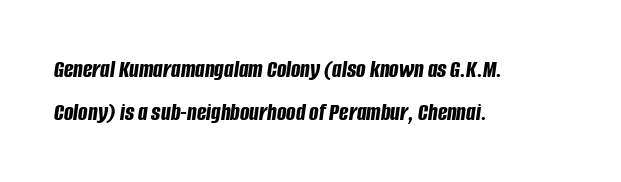
Q: Is the text bold? A: Yes.
Q: Is the text italic (slanted)? A: Yes, it leans right by about 8 degrees.
Q: Is the text underlined? A: No.
Q: How is the paragraph aligned? A: Left-aligned.
Q: Is the spacing between letters normal or unusually wide? A: Normal.
